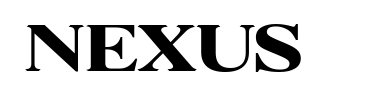
Observe the serifs anchoring each vertical stroke in this sample. This sample uses an upright cut, with every glyph sitting square on the baseline. Check under the words: just untouched page. Is this a fixed-width face? No — the glyphs have proportional, varying widths. How heavy is the stroke? Heavy — this is a bold.
